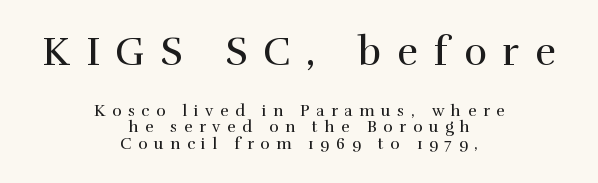
The image shows 39 px regular-weight serif type, upright; set centered, tight line spacing (1.04x), unusually wide letter spacing (+0.41 em), not underlined; the first (top) block is 2.44x larger; a medium x-height.
